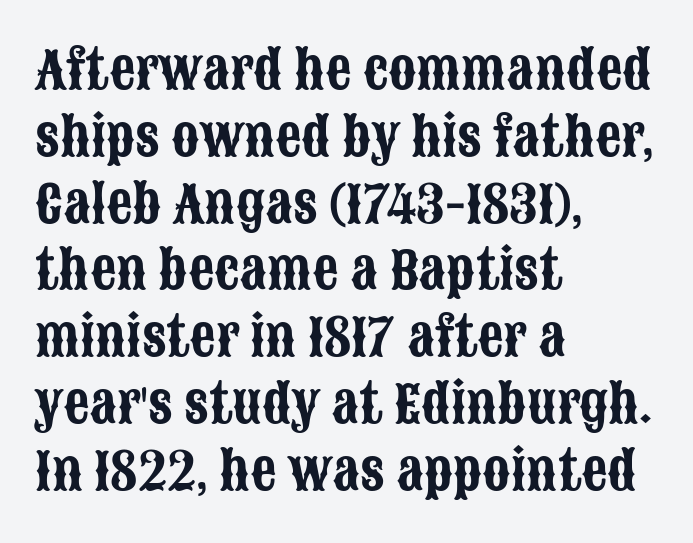
Q: Is the text italic (slanted)? A: No, it is upright.
Q: Is the typeface a serif or a sans-serif typeface? A: Sans-serif.
Q: Is the text underlined? A: No.
Q: How is the paragraph aligned? A: Left-aligned.
Q: Is the spacing between letters normal or unusually wide? A: Normal.
Q: Is the spacing between lines tight, normal or loose? A: Normal.
Q: Width (condensed, normal, or wide)? A: Condensed.
Q: Stroke contrast? A: Low.
Q: x-height? A: Large.
Q: Monospaced? A: No.
